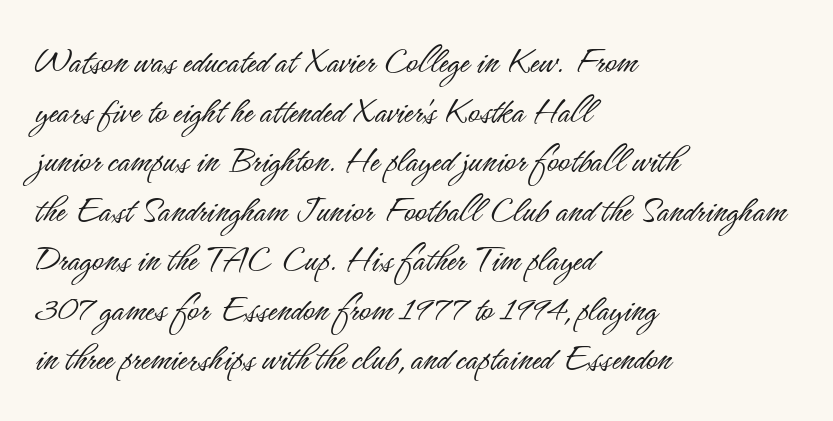
Beneath every word, the page is bare. Leftover space on each line is placed entirely after the last word. The letters advance in unequal steps, a hallmark of proportional type. A light-to-regular cut is what we see here. The line texture is even and compact thanks to regular tracking.
